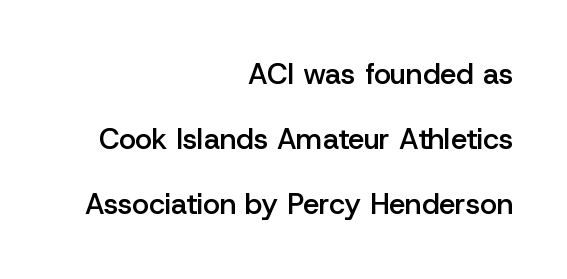
{"serif": "no", "italic": "no", "bold": "semi", "weight": "semibold", "width": "normal", "stroke_contrast": "low", "x_height": "medium", "monospaced": "no", "underline": "no", "align": "right", "line_spacing": "loose", "line_spacing_ratio": 2.25, "letter_spacing": "normal", "letter_spacing_em": 0.0, "glyph_px": 29}
